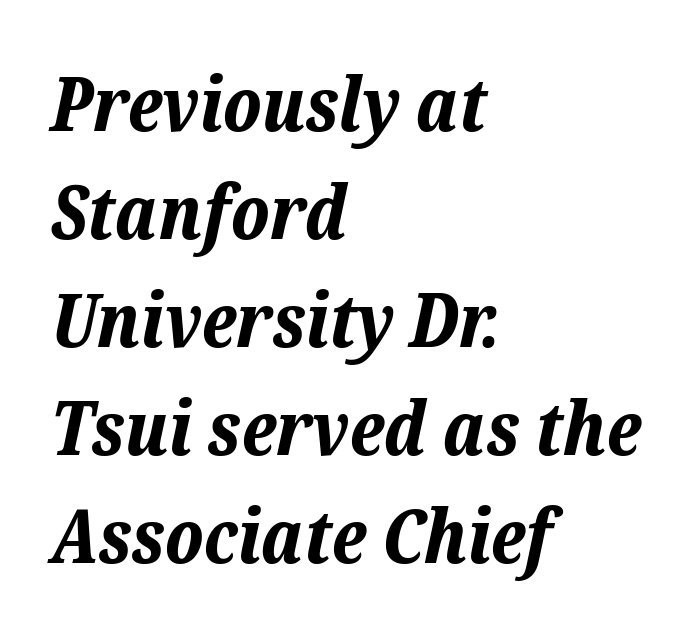
{"italic": "yes", "lean": "right", "slant_degrees": 12, "bold": "yes", "weight": "bold", "width": "normal", "stroke_contrast": "low", "x_height": "medium", "monospaced": "no", "underline": "no", "align": "left", "line_spacing": "normal", "line_spacing_ratio": 1.44, "letter_spacing": "normal", "letter_spacing_em": 0.0, "glyph_px": 75}
